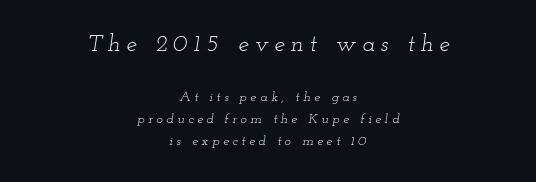
The image shows 24 px text type, italic (leaning right); set centered, normal line spacing (1.57x), unusually wide letter spacing (+0.24 em), not underlined; the first (top) block is 1.71x larger.
